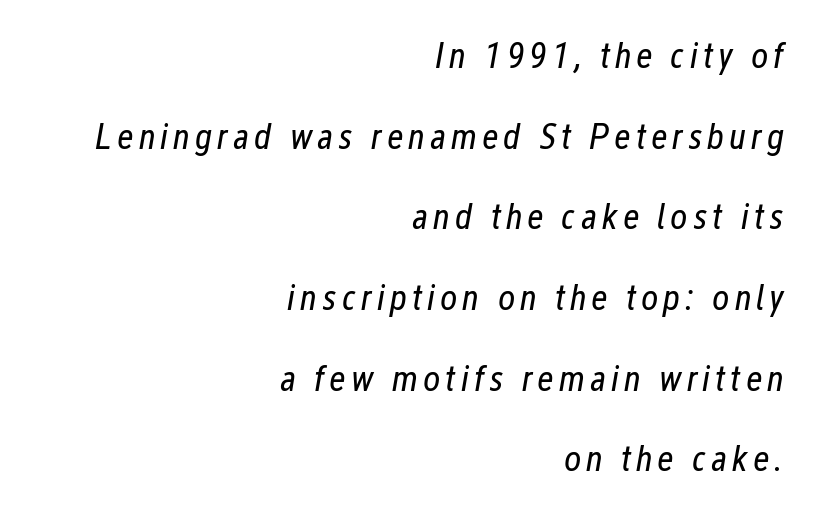
{"italic": "yes", "lean": "right", "slant_degrees": 12, "bold": "no", "weight": "regular", "width": "condensed", "stroke_contrast": "low", "x_height": "medium", "monospaced": "no", "underline": "no", "align": "right", "line_spacing": "loose", "line_spacing_ratio": 2.18, "glyph_px": 37}
